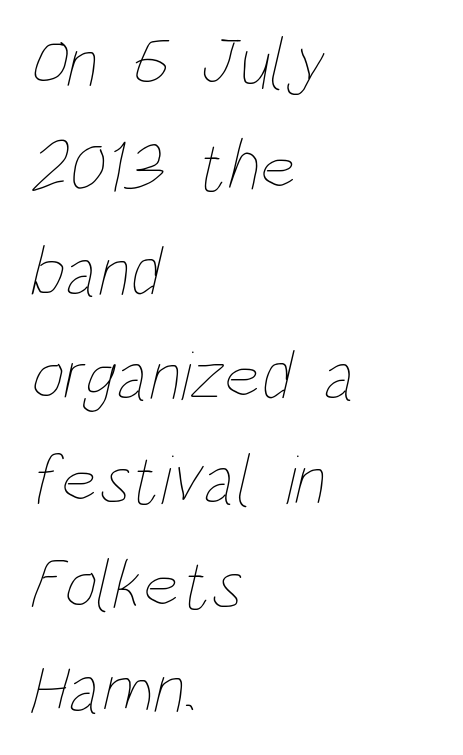
{"bold": "no", "weight": "thin", "width": "condensed", "stroke_contrast": "low", "x_height": "large", "monospaced": "no", "underline": "no", "align": "left", "line_spacing": "normal", "line_spacing_ratio": 1.47, "letter_spacing": "normal", "letter_spacing_em": 0.0, "glyph_px": 71}
